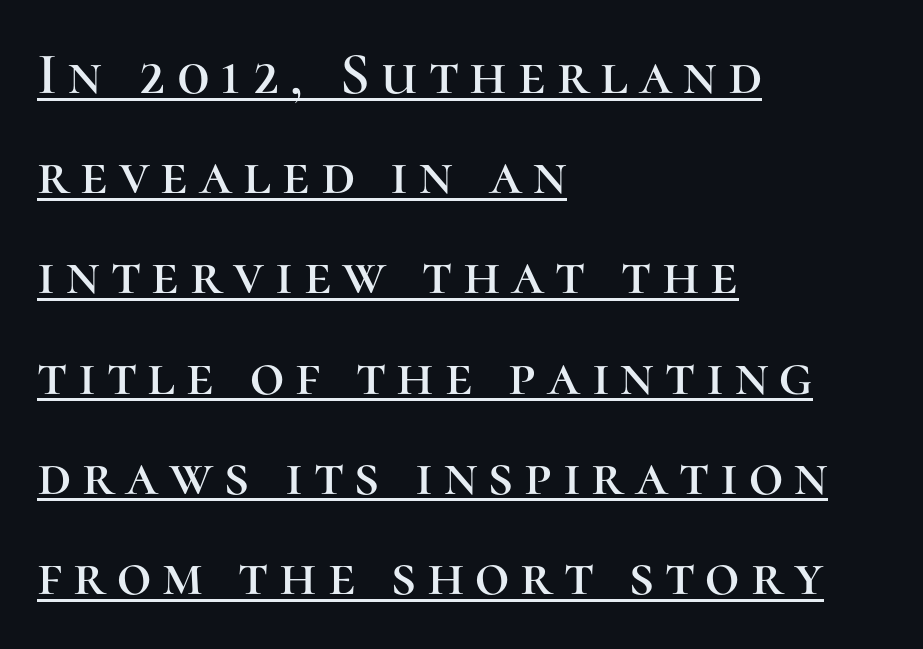
Q: Is the text italic (slanted)? A: No, it is upright.
Q: Is the typeface a serif or a sans-serif typeface? A: Serif.
Q: Is the text underlined? A: Yes.
Q: How is the paragraph aligned? A: Left-aligned.
Q: Is the spacing between lines tight, normal or loose? A: Normal.
Q: Width (condensed, normal, or wide)? A: Normal.
Q: Stroke contrast? A: High.
Q: x-height? A: Medium.
Q: Monospaced? A: No.
